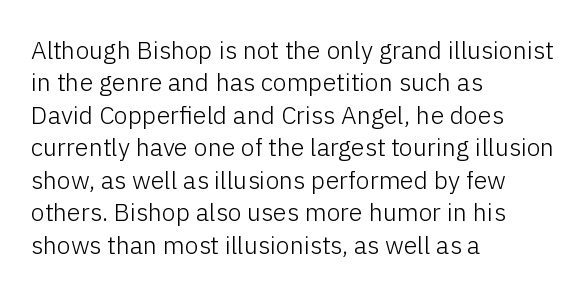
{"italic": "no", "bold": "no", "underline": "no", "align": "left", "line_spacing": "normal", "line_spacing_ratio": 1.3, "letter_spacing": "normal", "letter_spacing_em": 0.0, "glyph_px": 25}
